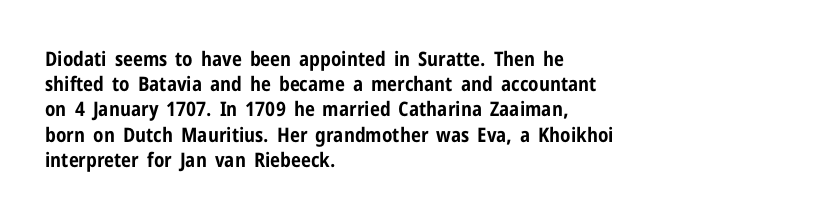
The space directly below the letters is spotless. This rendering uses left alignment, leaving the right contour irregular. The typography opts for an upright posture over an oblique one. Each word holds together tightly as a unit, with standard inter-letter gaps. Pretty heavy lettering here — definitely bold.
